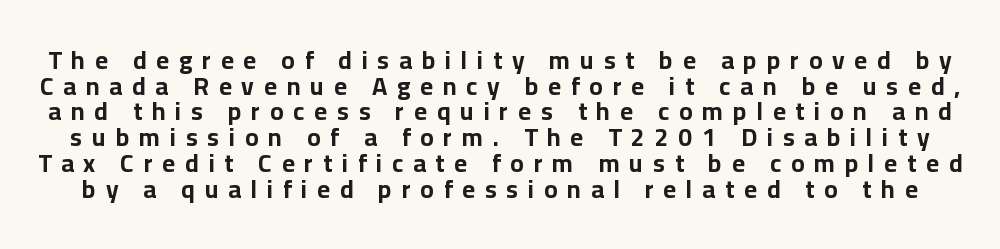
Q: Is the text bold? A: Yes.
Q: Is the text italic (slanted)? A: No, it is upright.
Q: Is the text underlined? A: No.
Q: Is the spacing between letters normal or unusually wide? A: Unusually wide.
Q: Is the spacing between lines tight, normal or loose? A: Tight.
